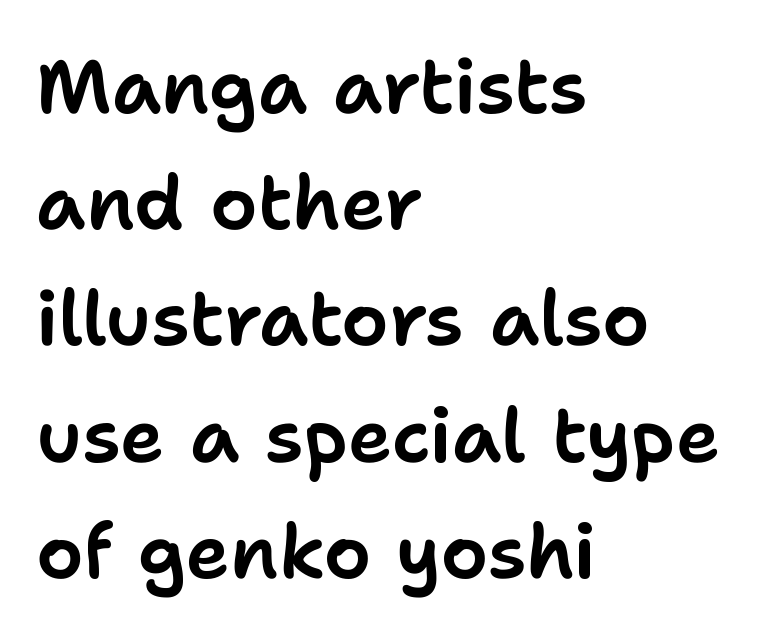
Q: Is the text italic (slanted)? A: No, it is upright.
Q: Is the typeface a serif or a sans-serif typeface? A: Sans-serif.
Q: Is the text underlined? A: No.
Q: How is the paragraph aligned? A: Left-aligned.
Q: Is the spacing between letters normal or unusually wide? A: Normal.
Q: Is the spacing between lines tight, normal or loose? A: Normal.
Q: Width (condensed, normal, or wide)? A: Normal.
Q: Stroke contrast? A: Low.
Q: x-height? A: Medium.
Q: Monospaced? A: No.
